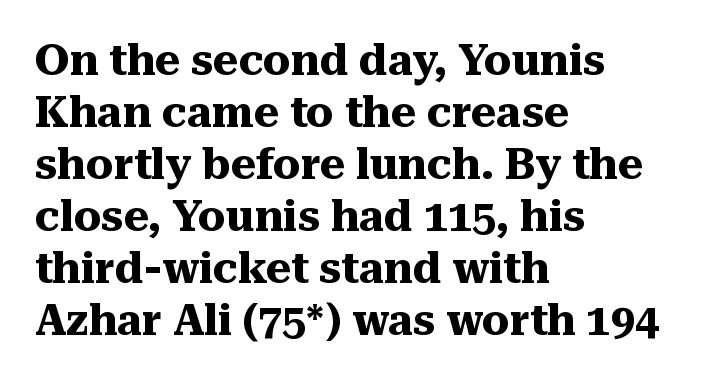
Q: Is the text bold? A: Yes.
Q: Is the text italic (slanted)? A: No, it is upright.
Q: Is the typeface a serif or a sans-serif typeface? A: Serif.
Q: Is the text underlined? A: No.
Q: How is the paragraph aligned? A: Left-aligned.
Q: Is the spacing between letters normal or unusually wide? A: Normal.
Q: Width (condensed, normal, or wide)? A: Normal.
Q: Stroke contrast? A: Medium.
Q: x-height? A: Medium.
Q: Monospaced? A: No.
